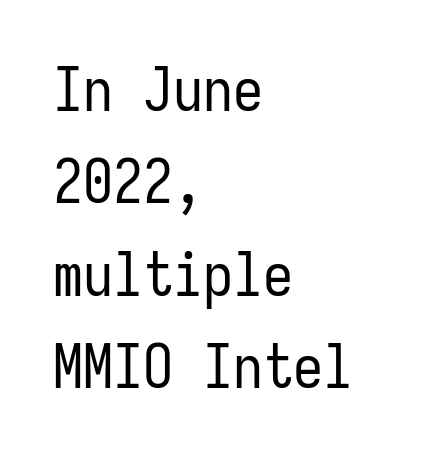
Q: Is the text bold? A: No.
Q: Is the text italic (slanted)? A: No, it is upright.
Q: Is the typeface a serif or a sans-serif typeface? A: Sans-serif.
Q: Is the text underlined? A: No.
Q: How is the paragraph aligned? A: Left-aligned.
Q: Is the spacing between letters normal or unusually wide? A: Normal.
Q: Is the spacing between lines tight, normal or loose? A: Normal.
Q: Width (condensed, normal, or wide)? A: Condensed.
Q: Stroke contrast? A: Low.
Q: x-height? A: Medium.
Q: Monospaced? A: Yes.
